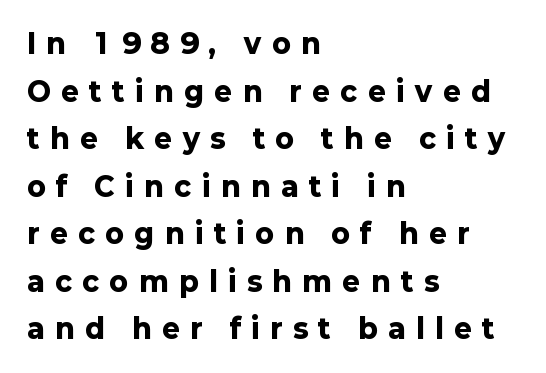
Q: Is the text bold? A: Yes.
Q: Is the text italic (slanted)? A: No, it is upright.
Q: Is the text underlined? A: No.
Q: How is the paragraph aligned? A: Left-aligned.
Q: Is the spacing between letters normal or unusually wide? A: Unusually wide.
